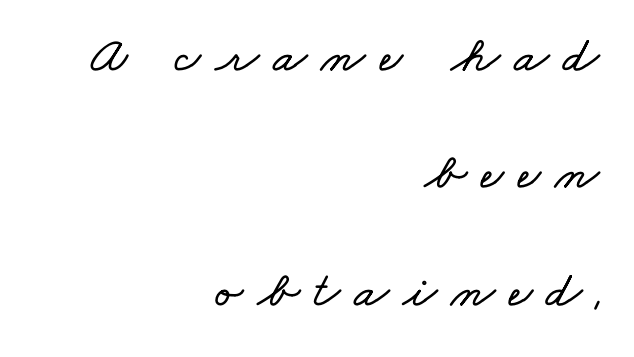
{"width": "wide", "stroke_contrast": "low", "x_height": "small", "monospaced": "no", "underline": "no", "align": "right", "line_spacing": "loose", "line_spacing_ratio": 2.3, "letter_spacing": "wide", "letter_spacing_em": 0.27, "glyph_px": 51}
